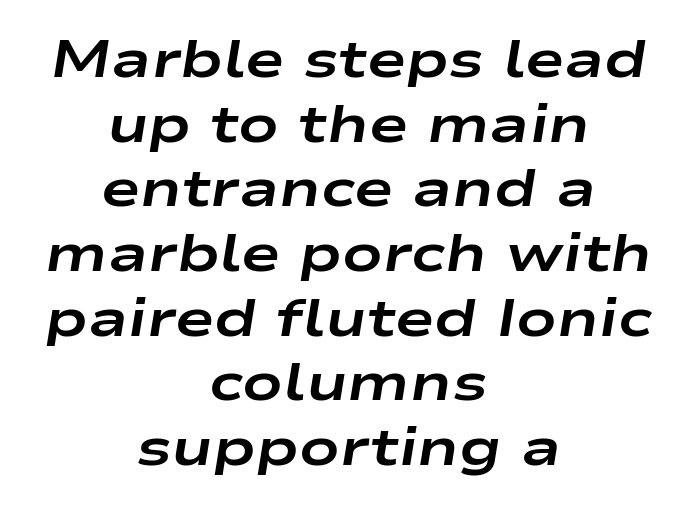
Q: Is the text bold? A: Yes.
Q: Is the text italic (slanted)? A: Yes, it leans right by about 9 degrees.
Q: Is the text underlined? A: No.
Q: How is the paragraph aligned? A: Centered.
Q: Is the spacing between letters normal or unusually wide? A: Normal.
Q: Width (condensed, normal, or wide)? A: Wide.
Q: Stroke contrast? A: Low.
Q: x-height? A: Medium.
Q: Monospaced? A: No.
